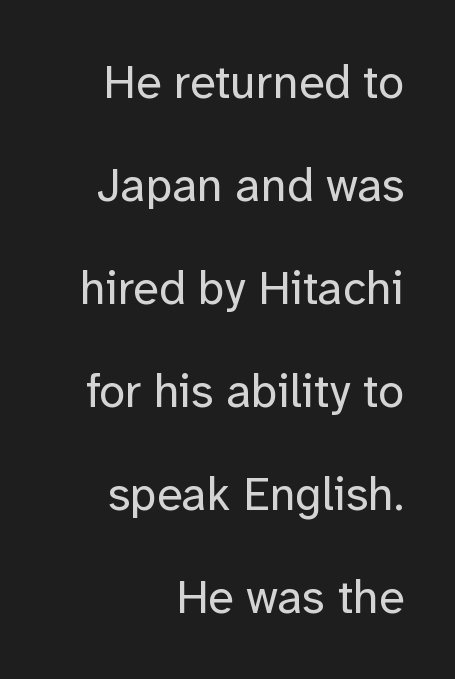
The image shows 47 px regular-weight sans-serif type, upright; set right-aligned, loose line spacing (2.19x), normal letter spacing, not underlined; low stroke contrast and a medium x-height.
